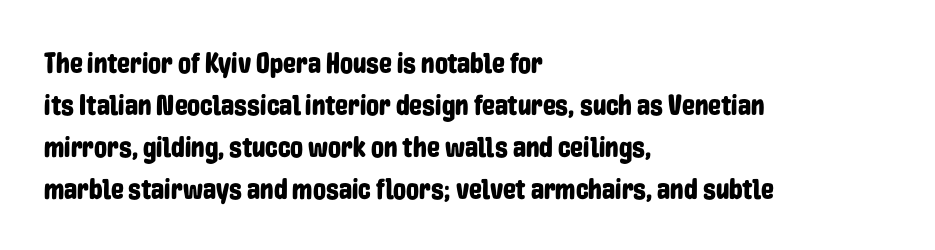
The image shows 29 px condensed sans-serif type, upright; set left-aligned, normal line spacing (1.45x), normal letter spacing, not underlined; low stroke contrast and a medium x-height.
